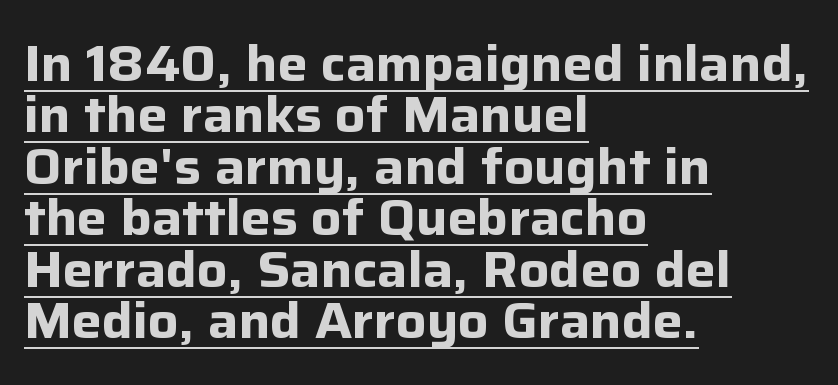
Q: Is the text bold? A: Yes.
Q: Is the text italic (slanted)? A: No, it is upright.
Q: Is the typeface a serif or a sans-serif typeface? A: Sans-serif.
Q: Is the text underlined? A: Yes.
Q: How is the paragraph aligned? A: Left-aligned.
Q: Is the spacing between letters normal or unusually wide? A: Normal.
Q: Is the spacing between lines tight, normal or loose? A: Tight.
Q: Width (condensed, normal, or wide)? A: Normal.
Q: Stroke contrast? A: Low.
Q: x-height? A: Medium.
Q: Monospaced? A: No.
